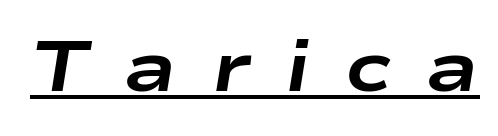
{"italic": "yes", "lean": "right", "slant_degrees": 9, "bold": "yes", "weight": "bold", "width": "wide", "stroke_contrast": "low", "x_height": "medium", "monospaced": "no", "underline": "yes", "letter_spacing": "wide", "letter_spacing_em": 0.49, "glyph_px": 71}
